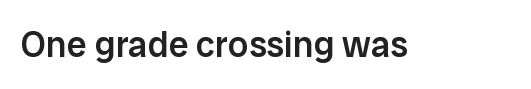
Decoration check: the copy has no underline. Posture: straight, roman, zero tilt. The passage shown is semibold, sitting just below true bold. Compared with typical body copy, the letter spacing here is the same. The face used here is proportionally spaced, like ordinary book or web type.
